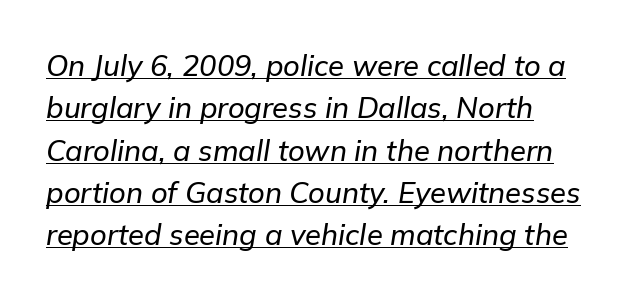
Q: Is the text italic (slanted)? A: Yes, it leans right by about 9 degrees.
Q: Is the text underlined? A: Yes.
Q: How is the paragraph aligned? A: Left-aligned.
Q: Is the spacing between letters normal or unusually wide? A: Normal.
Q: Is the spacing between lines tight, normal or loose? A: Normal.
Q: Width (condensed, normal, or wide)? A: Normal.
Q: Stroke contrast? A: Low.
Q: x-height? A: Medium.
Q: Monospaced? A: No.
